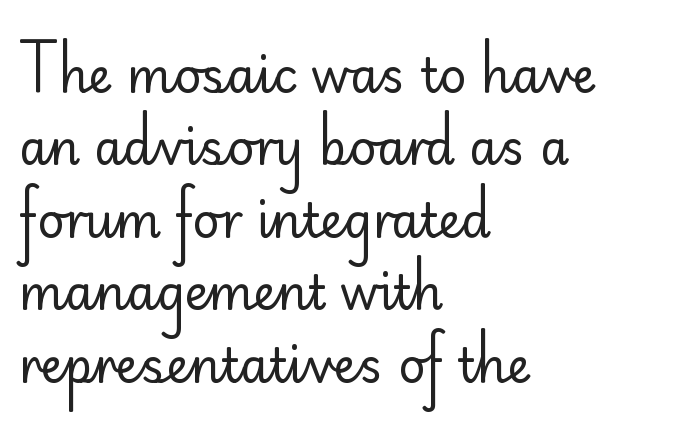
The gaps between neighbouring characters are ordinary and unremarkable. Unmarked baselines from the first word to the last. These lines are set flush left with a ragged right edge. Honestly, the row spacing looks completely unremarkable.
